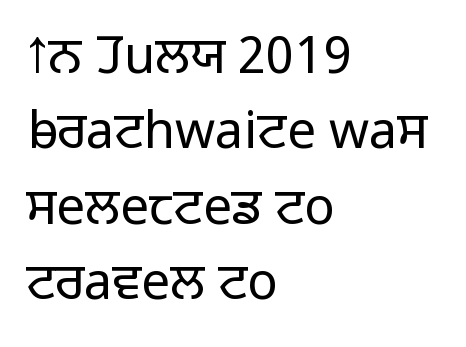
{"serif": "no", "italic": "no", "bold": "no", "weight": "light", "width": "normal", "stroke_contrast": "low", "x_height": "medium", "monospaced": "no", "underline": "no", "align": "left", "line_spacing": "normal", "line_spacing_ratio": 1.48, "letter_spacing": "normal", "letter_spacing_em": 0.0, "glyph_px": 51}
